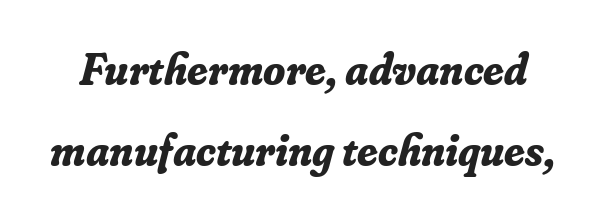
Q: Is the text bold? A: Yes.
Q: Is the text italic (slanted)? A: Yes, it leans right by about 16 degrees.
Q: Is the typeface a serif or a sans-serif typeface? A: Serif.
Q: Is the text underlined? A: No.
Q: Is the spacing between letters normal or unusually wide? A: Normal.
Q: Width (condensed, normal, or wide)? A: Normal.
Q: Stroke contrast? A: Low.
Q: x-height? A: Small.
Q: Monospaced? A: No.
